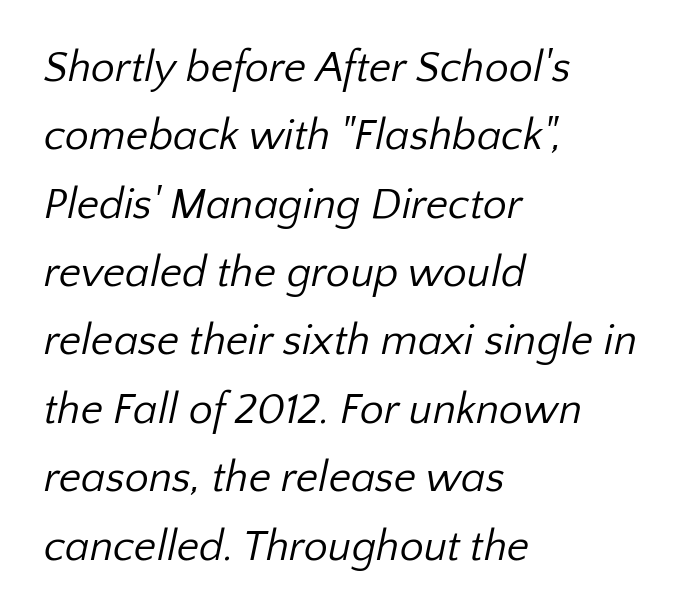
Q: Is the text bold? A: No.
Q: Is the typeface a serif or a sans-serif typeface? A: Sans-serif.
Q: Is the text underlined? A: No.
Q: How is the paragraph aligned? A: Left-aligned.
Q: Is the spacing between letters normal or unusually wide? A: Normal.
Q: Is the spacing between lines tight, normal or loose? A: Normal.
Q: Width (condensed, normal, or wide)? A: Normal.
Q: Stroke contrast? A: Low.
Q: x-height? A: Medium.
Q: Monospaced? A: No.
